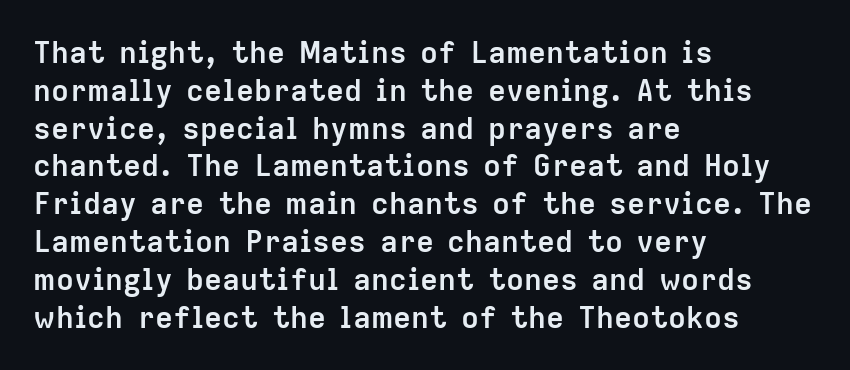
The image shows 30 px semibold sans-serif type, upright; set left-aligned, normal line spacing (1.26x), normal letter spacing, not underlined; low stroke contrast and a medium x-height.
